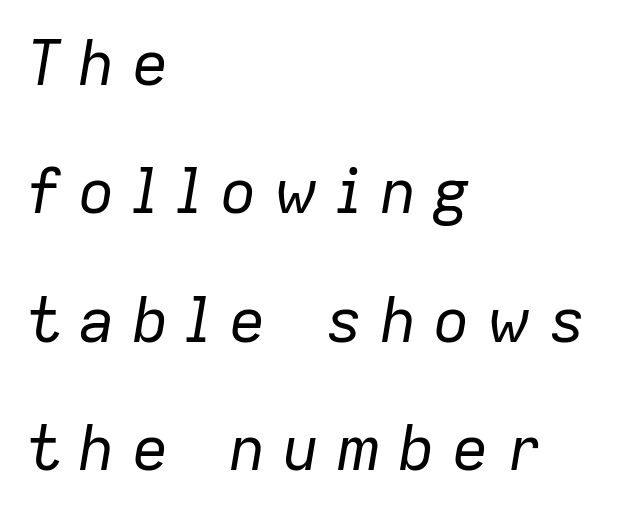
{"italic": "yes", "lean": "right", "slant_degrees": 9, "bold": "no", "weight": "regular", "width": "normal", "stroke_contrast": "low", "x_height": "medium", "monospaced": "no", "underline": "no", "align": "left", "line_spacing": "loose", "line_spacing_ratio": 2.07, "letter_spacing": "wide", "letter_spacing_em": 0.26, "glyph_px": 62}
